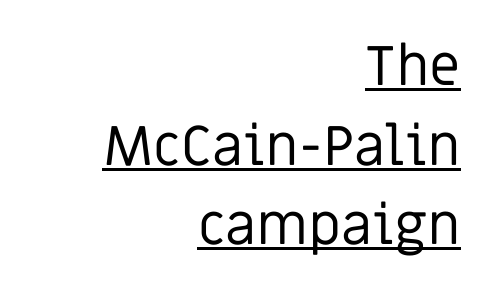
The sample's only ornament is a line tracing under the words. The letterforms sit shoulder to shoulder at normal distance. The rendering uses natural spacing where letterforms have individual widths. What kind of face is this? One without serifs — a sans. Honestly, the row spacing looks completely unremarkable. Visually the block forms a straight wall on the right and a jagged coastline on the left.
